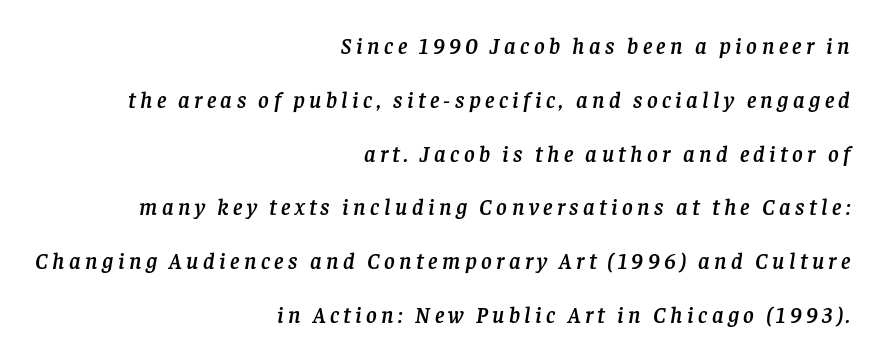
The image shows 23 px text type, italic (leaning right); set right-aligned, loose line spacing (2.34x), not underlined.
